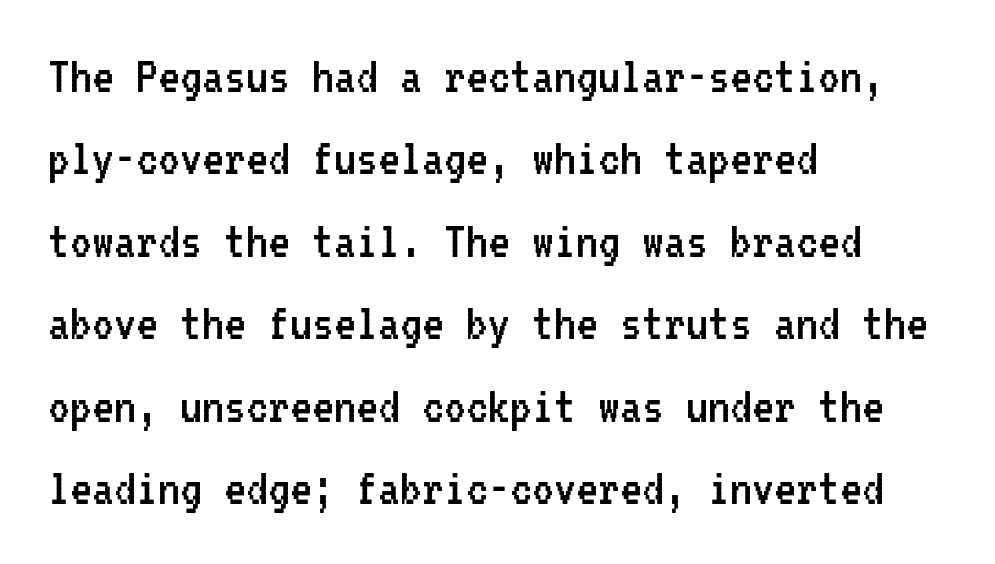
The image shows 55 px regular-weight, condensed sans-serif type, upright, monospaced; set left-aligned, normal line spacing (1.5x), normal letter spacing, not underlined; low stroke contrast and a medium x-height.
